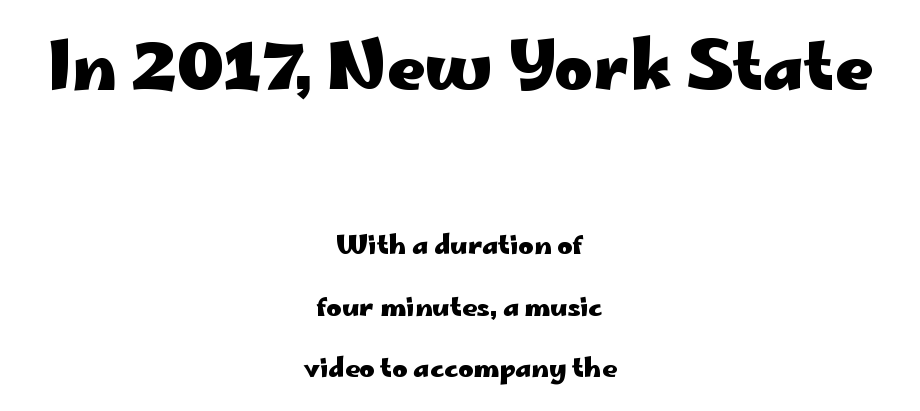
The image shows 66 px heavy, wide sans-serif type, upright; set centered, loose line spacing (2.37x), normal letter spacing, not underlined; the first (top) block is 2.54x larger; low stroke contrast and a small x-height.
